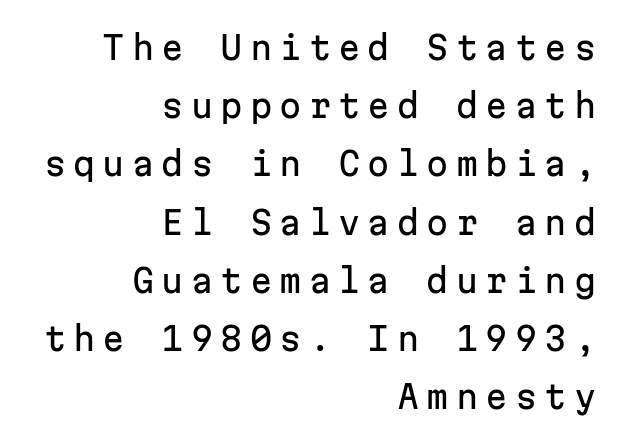
Q: Is the text italic (slanted)? A: No, it is upright.
Q: Is the typeface a serif or a sans-serif typeface? A: Sans-serif.
Q: Is the text underlined? A: No.
Q: How is the paragraph aligned? A: Right-aligned.
Q: Is the spacing between letters normal or unusually wide? A: Unusually wide.
Q: Width (condensed, normal, or wide)? A: Normal.
Q: Stroke contrast? A: Low.
Q: x-height? A: Medium.
Q: Monospaced? A: Yes.
